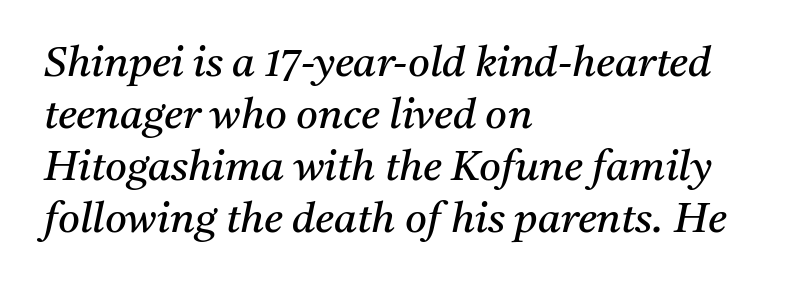
The face looks like a standard text weight, possibly lighter. Quick note: italic. The tracking reads as untouched default to a designer's eye. If you drew a ruler down the left edge, every line would touch it.
